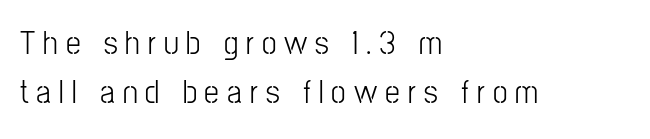
Leading: standard. Quick note: not italic, upright. Each letter's strokes conclude bluntly, with no projecting serifs. This sample uses expanded letter spacing, leaving extra air between glyphs. The rendering anchors every line to the left-hand side.
